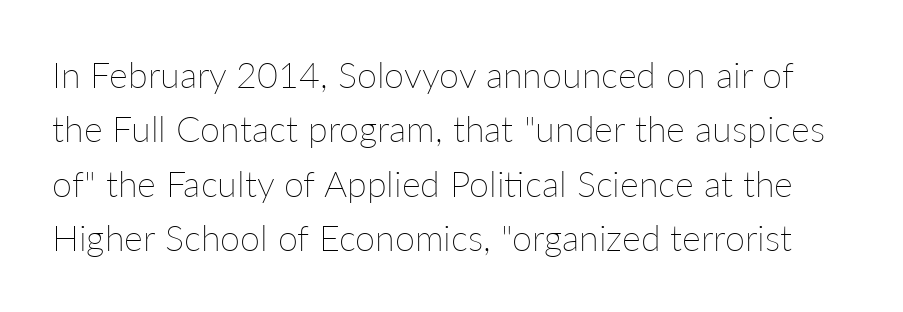
The image shows 36 px thin type, upright; set normal line spacing (1.51x), normal letter spacing, not underlined; low stroke contrast and a medium x-height.
